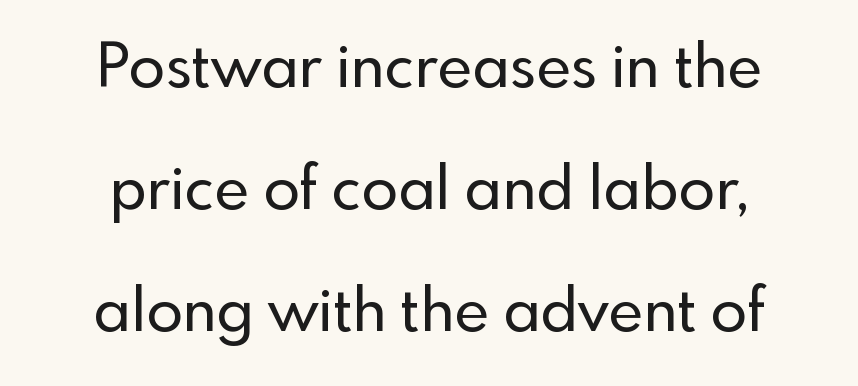
The image shows 60 px sans-serif type, upright; set loose line spacing (2.03x), normal letter spacing, not underlined; a small x-height.
